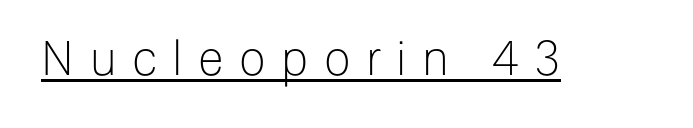
The image shows 47 px light sans-serif type, upright; set unusually wide letter spacing (+0.33 em), underlined; low stroke contrast and a medium x-height.
